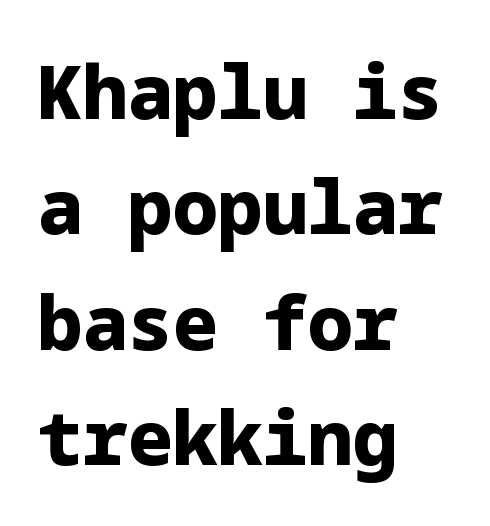
{"serif": "no", "italic": "no", "bold": "yes", "weight": "heavy", "width": "normal", "stroke_contrast": "low", "x_height": "medium", "underline": "no", "align": "left", "line_spacing": "normal", "line_spacing_ratio": 1.54, "letter_spacing": "normal", "letter_spacing_em": 0.0, "glyph_px": 75}
